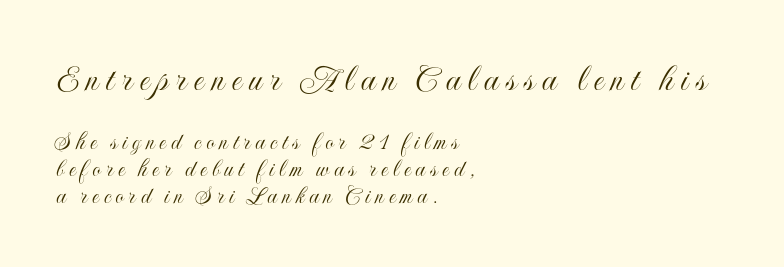
The image shows 39 px condensed type; set left-aligned, tight line spacing (1.03x), not underlined; the first (top) block is 1.5x larger; a small x-height.
